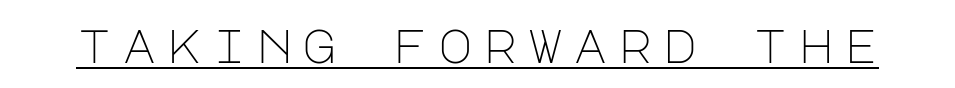
The image shows 47 px light sans-serif type, upright; set unusually wide letter spacing (+0.22 em), underlined; low stroke contrast and a large x-height.
